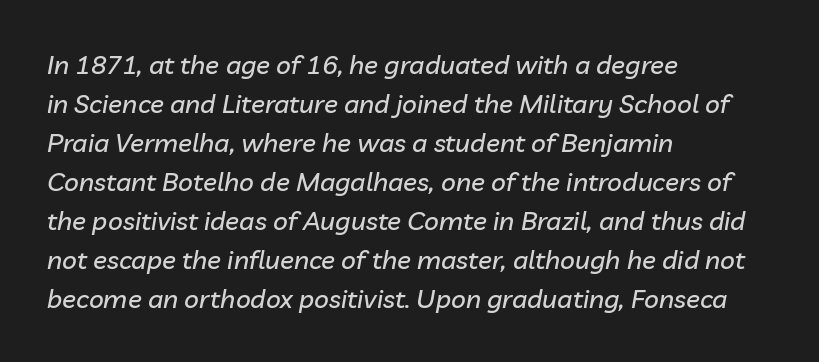
Italic? Definitely — the glyphs are oblique. No word sits above an underline. The text block is weighted toward the left margin, trailing off unevenly rightward. Baseline-to-baseline distance is the conventional proportion of letter height. Letter spacing: default.
